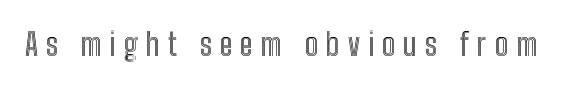
The image shows 31 px condensed type, upright; set unusually wide letter spacing (+0.26 em), not underlined; a medium x-height.
